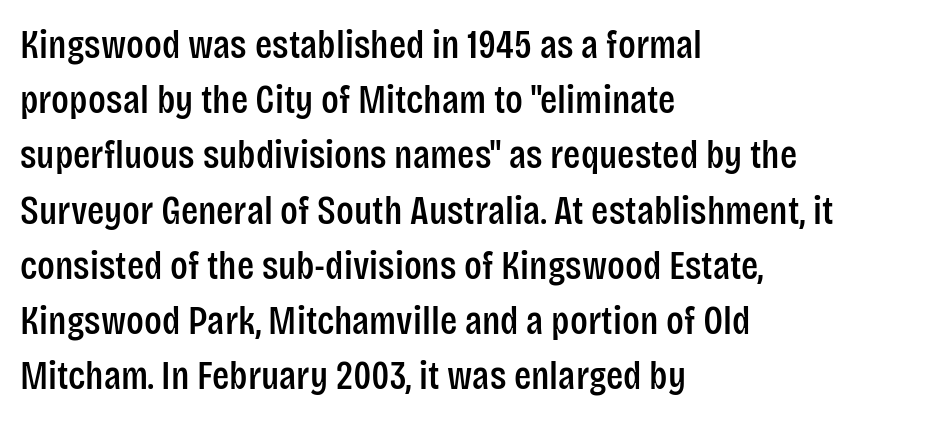
The image shows 40 px condensed sans-serif type, upright; set left-aligned, normal line spacing (1.38x), normal letter spacing, not underlined; low stroke contrast and a large x-height.
